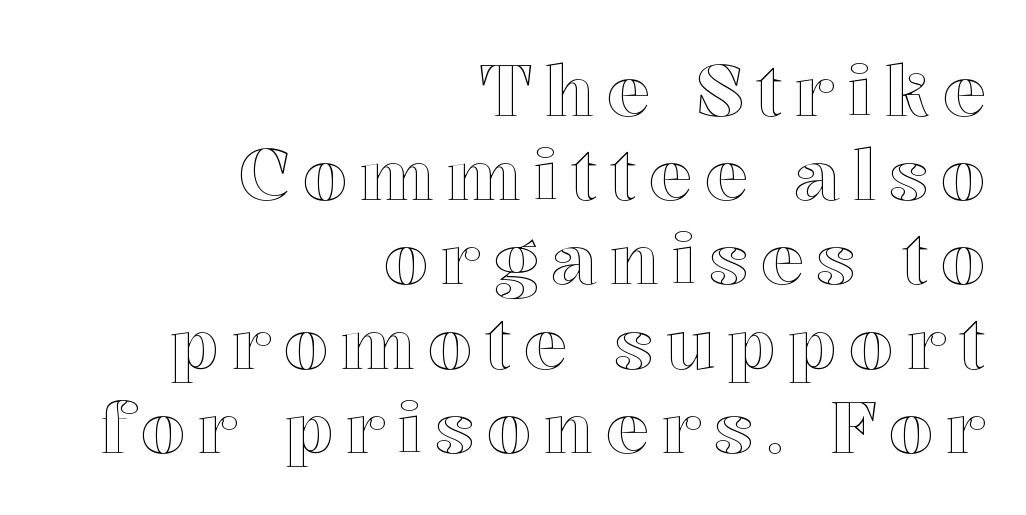
{"italic": "no", "width": "normal", "x_height": "medium", "monospaced": "no", "underline": "no", "align": "right", "line_spacing_ratio": 1.17, "glyph_px": 72}
